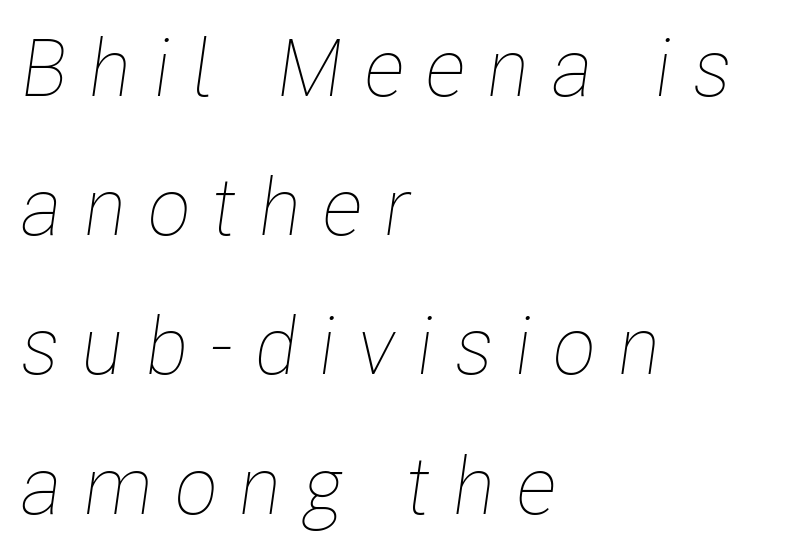
Q: Is the text bold? A: No.
Q: Is the text italic (slanted)? A: Yes, it leans right by about 8 degrees.
Q: Is the text underlined? A: No.
Q: How is the paragraph aligned? A: Left-aligned.
Q: Is the spacing between letters normal or unusually wide? A: Unusually wide.
Q: Width (condensed, normal, or wide)? A: Condensed.
Q: Stroke contrast? A: Low.
Q: x-height? A: Medium.
Q: Monospaced? A: No.
